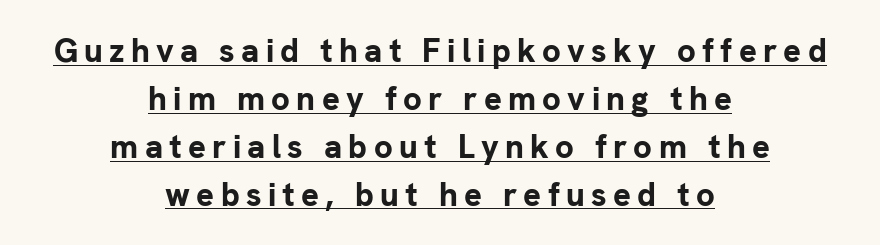
The image shows 33 px bold sans-serif type, upright; set centered, normal line spacing (1.45x), underlined; low stroke contrast and a medium x-height.
